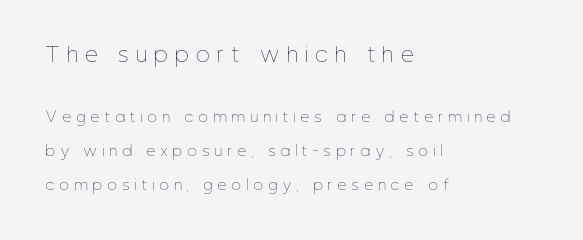
Q: Is the text bold? A: No.
Q: Is the text italic (slanted)? A: No, it is upright.
Q: Is the text underlined? A: No.
Q: How is the paragraph aligned? A: Left-aligned.
Q: Is the spacing between letters normal or unusually wide? A: Unusually wide.
Q: Is the spacing between lines tight, normal or loose? A: Loose.
Q: Which block of text is set in a larger size, the first (top) or the second (bottom)? A: The first (top) one.
